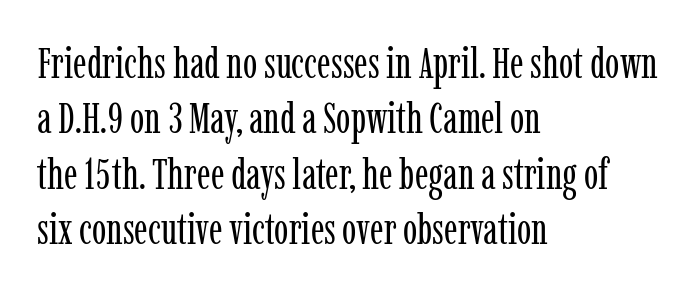
{"serif": "yes", "italic": "no", "bold": "no", "weight": "regular", "width": "condensed", "stroke_contrast": "low", "x_height": "medium", "monospaced": "no", "underline": "no", "align": "left", "line_spacing": "normal", "line_spacing_ratio": 1.29, "letter_spacing": "normal", "letter_spacing_em": 0.0, "glyph_px": 43}
